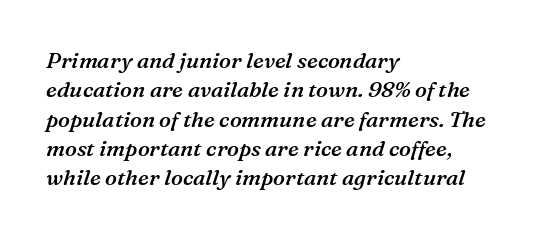
The image shows 22 px text type, italic (leaning right); set left-aligned, normal line spacing (1.33x), normal letter spacing, not underlined.
